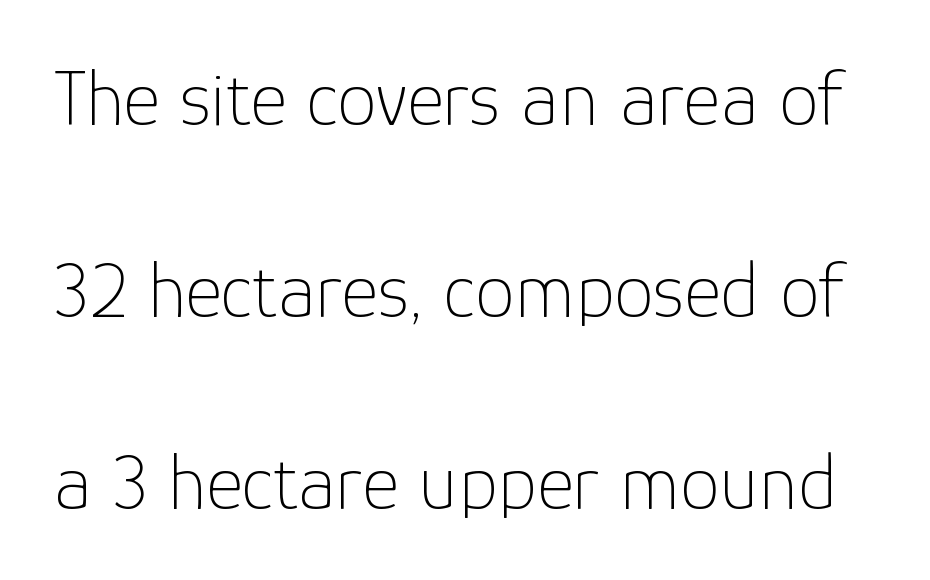
Q: Is the text bold? A: No.
Q: Is the text italic (slanted)? A: No, it is upright.
Q: Is the typeface a serif or a sans-serif typeface? A: Sans-serif.
Q: Is the text underlined? A: No.
Q: Is the spacing between letters normal or unusually wide? A: Normal.
Q: Is the spacing between lines tight, normal or loose? A: Loose.
Q: Width (condensed, normal, or wide)? A: Normal.
Q: Stroke contrast? A: Low.
Q: x-height? A: Medium.
Q: Monospaced? A: No.
